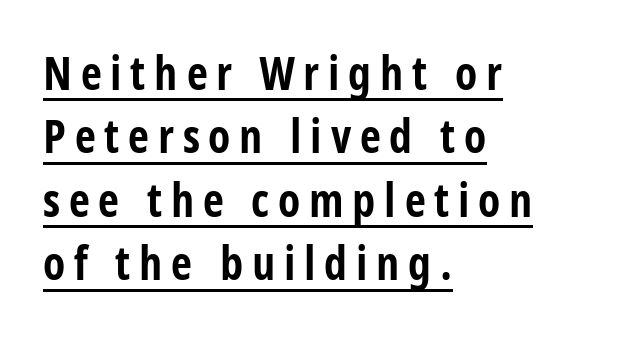
Q: Is the text bold? A: Yes.
Q: Is the text italic (slanted)? A: No, it is upright.
Q: Is the typeface a serif or a sans-serif typeface? A: Sans-serif.
Q: Is the text underlined? A: Yes.
Q: How is the paragraph aligned? A: Left-aligned.
Q: Is the spacing between lines tight, normal or loose? A: Normal.
Q: Width (condensed, normal, or wide)? A: Condensed.
Q: Stroke contrast? A: Low.
Q: x-height? A: Large.
Q: Monospaced? A: No.
